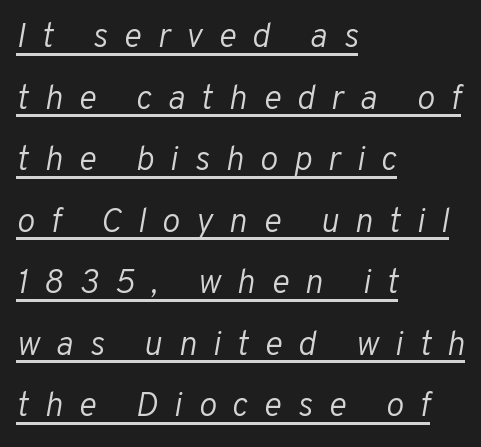
The image shows 34 px light type, italic (leaning right); set left-aligned, line spacing 1.81x, unusually wide letter spacing (+0.47 em), underlined; low stroke contrast and a medium x-height.
